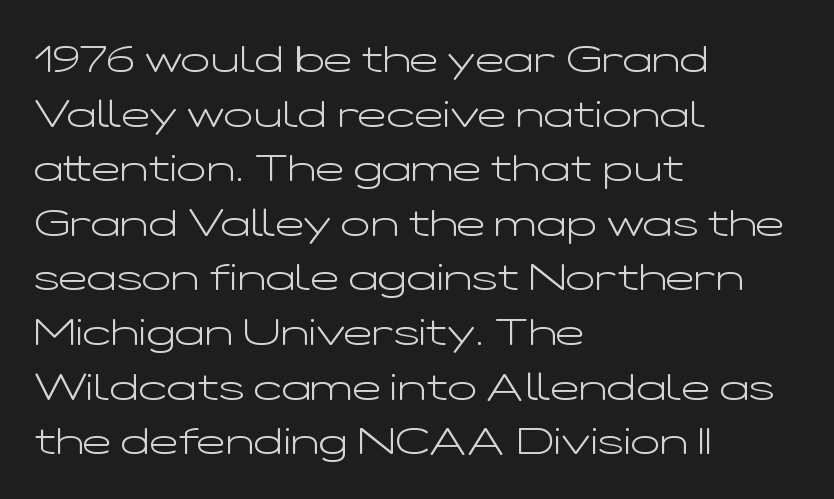
The image shows 39 px light, wide sans-serif type, upright; set left-aligned, normal line spacing (1.4x), normal letter spacing, not underlined; low stroke contrast and a medium x-height.
